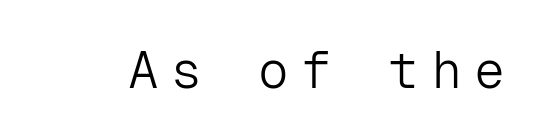
What stands out about the letter spacing? Its width — letters are far apart. Each row of text sits above clean, open space. The letters carry no serifs — their stems end cleanly without finishing strokes. You can tell it's not italic because the verticals are truly vertical. Every character here occupies the same horizontal width, giving the sample a typewriter-like rhythm. Weight class: somewhere from thin through regular.
